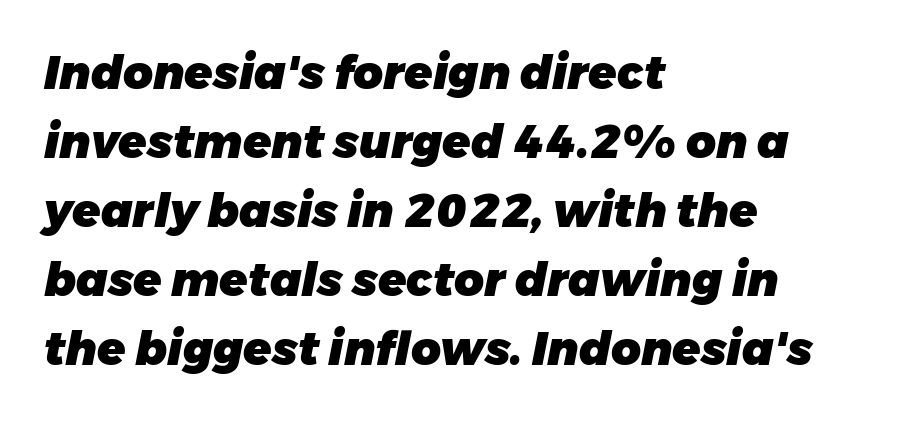
Q: Is the text bold? A: Yes.
Q: Is the text italic (slanted)? A: Yes, it leans right by about 11 degrees.
Q: Is the text underlined? A: No.
Q: How is the paragraph aligned? A: Left-aligned.
Q: Is the spacing between letters normal or unusually wide? A: Normal.
Q: Is the spacing between lines tight, normal or loose? A: Normal.
Q: Width (condensed, normal, or wide)? A: Normal.
Q: Stroke contrast? A: Low.
Q: x-height? A: Medium.
Q: Monospaced? A: No.
